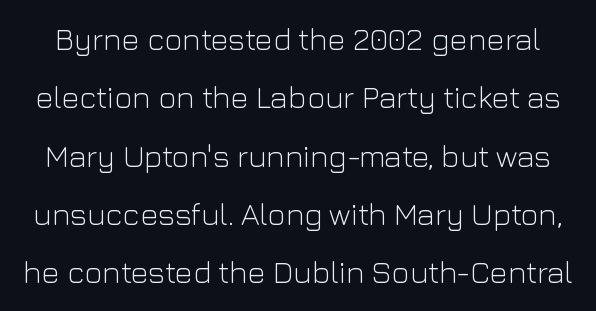
The image shows 31 px light sans-serif type, upright; set line spacing 1.88x, normal letter spacing, not underlined; low stroke contrast and a medium x-height.
